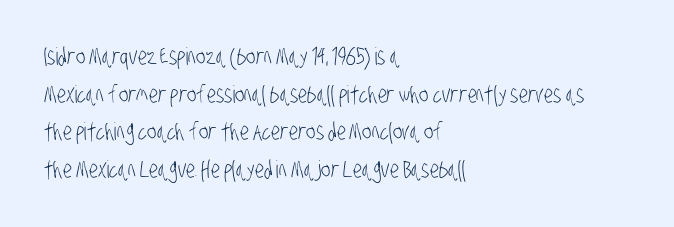
The image shows 24 px text type; set left-aligned, normal line spacing (1.57x), normal letter spacing, not underlined.
